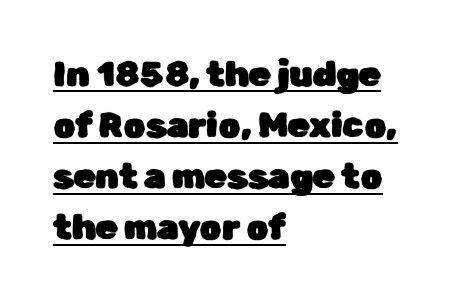
The image shows 35 px sans-serif type, upright; set left-aligned, normal line spacing (1.46x), normal letter spacing, underlined; low stroke contrast and a medium x-height.
